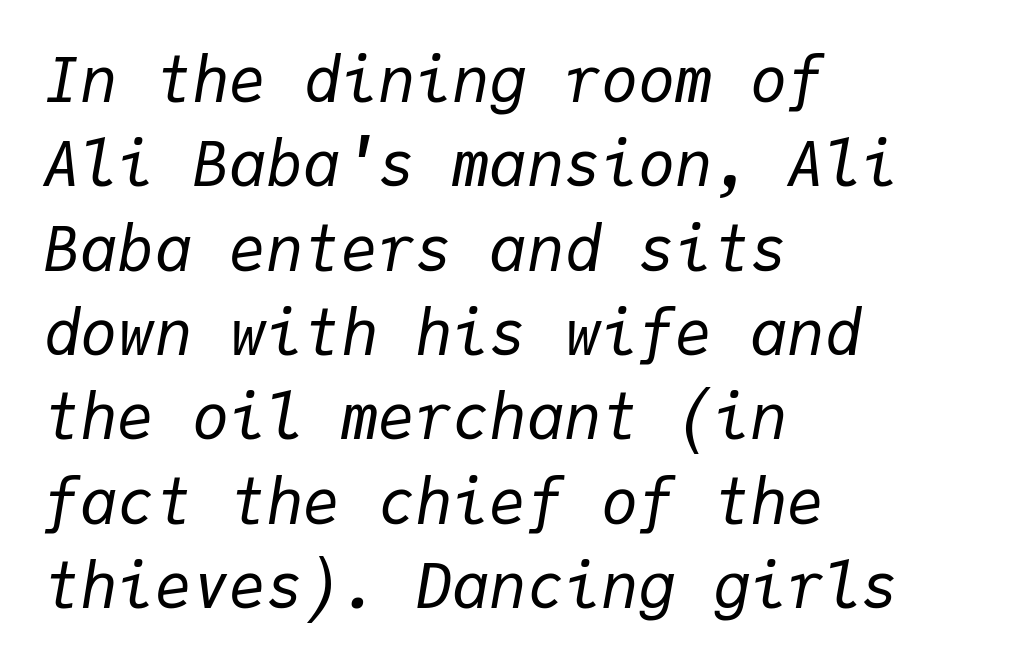
{"italic": "yes", "lean": "right", "slant_degrees": 9, "bold": "no", "weight": "regular", "width": "normal", "stroke_contrast": "low", "x_height": "medium", "monospaced": "yes", "underline": "no", "align": "left", "line_spacing": "normal", "line_spacing_ratio": 1.36, "letter_spacing": "normal", "letter_spacing_em": 0.0, "glyph_px": 62}
